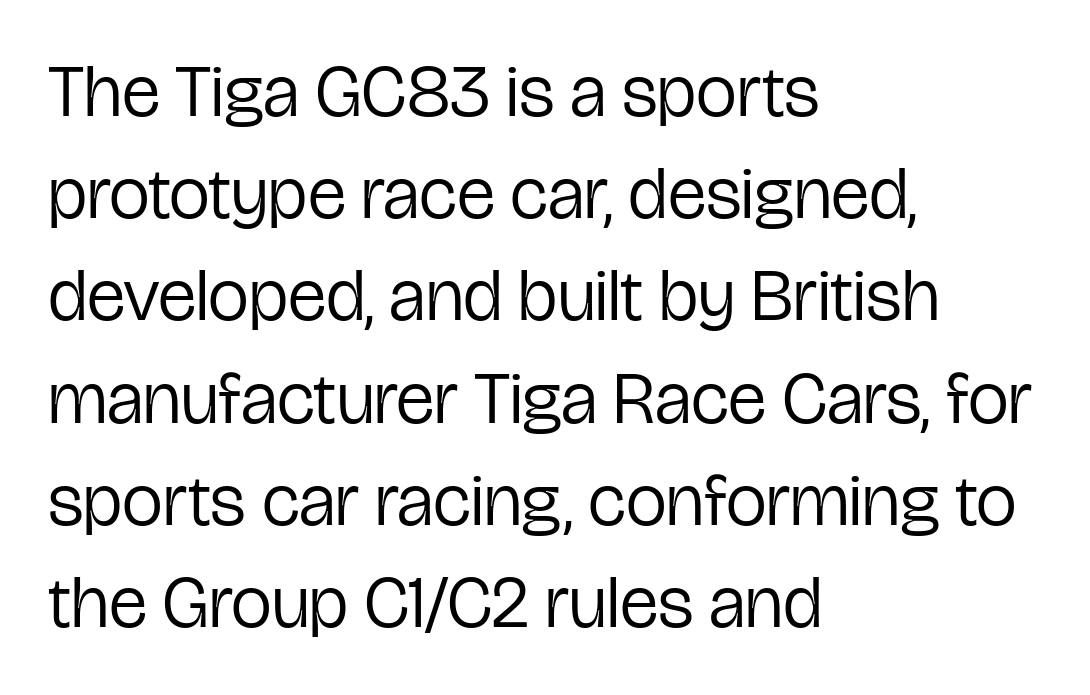
The image shows 73 px regular-weight, condensed sans-serif type, upright; set left-aligned, normal line spacing (1.4x), normal letter spacing, not underlined; low stroke contrast and a medium x-height.
